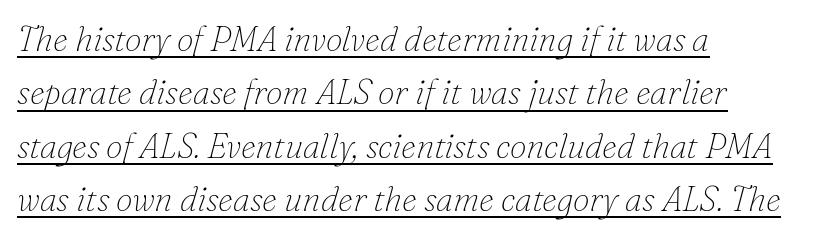
Q: Is the text bold? A: No.
Q: Is the text italic (slanted)? A: Yes, it leans right by about 16 degrees.
Q: Is the typeface a serif or a sans-serif typeface? A: Serif.
Q: Is the text underlined? A: Yes.
Q: How is the paragraph aligned? A: Left-aligned.
Q: Is the spacing between letters normal or unusually wide? A: Normal.
Q: Is the spacing between lines tight, normal or loose? A: Normal.
Q: Width (condensed, normal, or wide)? A: Normal.
Q: Stroke contrast? A: Low.
Q: x-height? A: Small.
Q: Monospaced? A: No.
